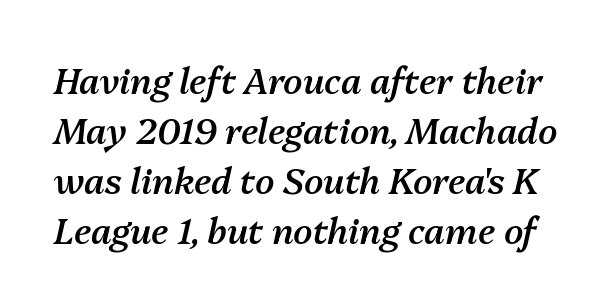
The image shows 35 px semibold type, italic (leaning right); set normal line spacing (1.43x), normal letter spacing, not underlined; medium stroke contrast and a medium x-height.
